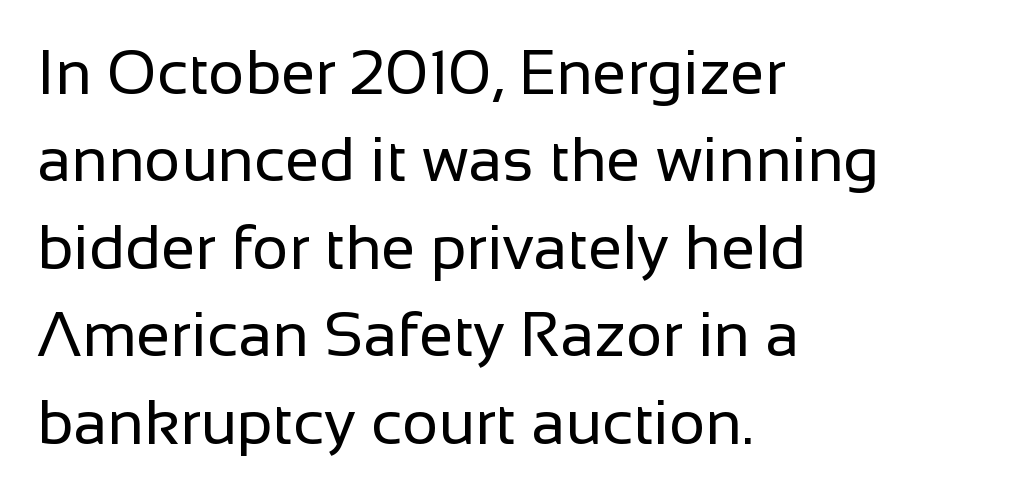
Q: Is the text bold? A: No.
Q: Is the text italic (slanted)? A: No, it is upright.
Q: Is the typeface a serif or a sans-serif typeface? A: Sans-serif.
Q: Is the text underlined? A: No.
Q: How is the paragraph aligned? A: Left-aligned.
Q: Is the spacing between letters normal or unusually wide? A: Normal.
Q: Is the spacing between lines tight, normal or loose? A: Normal.
Q: Width (condensed, normal, or wide)? A: Normal.
Q: Stroke contrast? A: Low.
Q: x-height? A: Medium.
Q: Monospaced? A: No.
